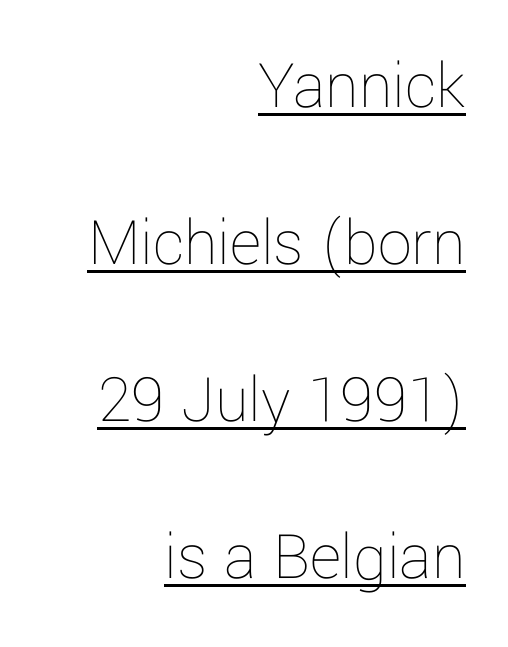
The image shows 68 px thin type, upright; set right-aligned, loose line spacing (2.31x), normal letter spacing, underlined; low stroke contrast and a medium x-height.
